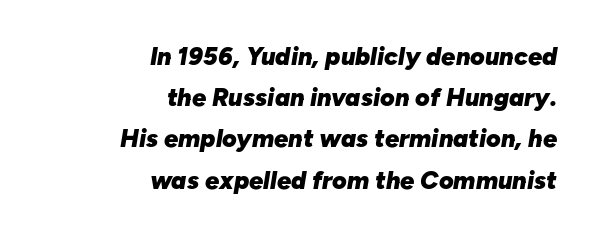
Emphasis by weight is at full strength: bold. In CSS terms this would be text-align: right. Bare-footed words on every line. This is oblique type, the kind used for emphasis or titles. The rendering keeps characters at their native spacing.
